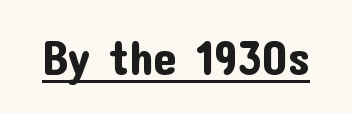
{"serif": "no", "italic": "no", "width": "normal", "stroke_contrast": "low", "x_height": "medium", "monospaced": "no", "underline": "yes", "letter_spacing": "normal", "letter_spacing_em": 0.0, "glyph_px": 47}
